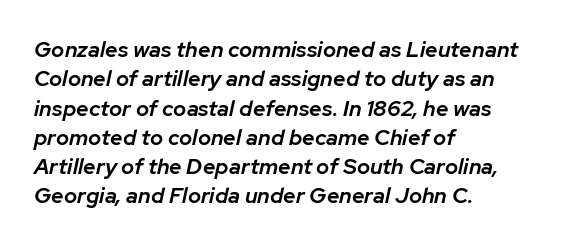
The image shows 22 px text type, italic (leaning right); set left-aligned, normal line spacing (1.33x), normal letter spacing, not underlined.
